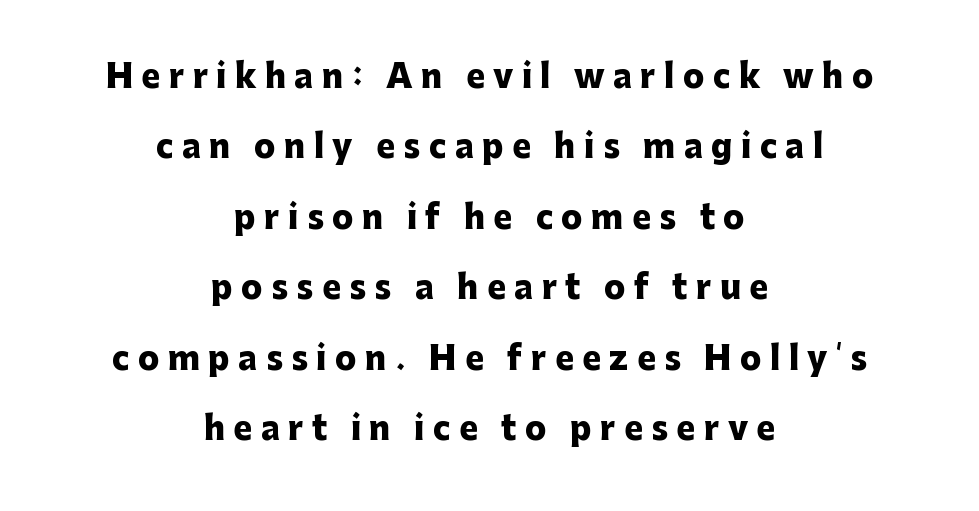
{"serif": "no", "italic": "no", "bold": "yes", "weight": "heavy", "width": "normal", "stroke_contrast": "low", "x_height": "medium", "monospaced": "no", "underline": "no", "align": "center", "line_spacing": "loose", "line_spacing_ratio": 2.2, "letter_spacing": "wide", "letter_spacing_em": 0.26, "glyph_px": 32}
